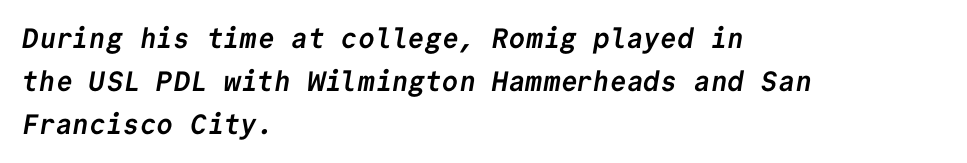
Nobody touched the tracking dial on this one. Rule under the text: the space is simply empty. Are there feet on the stems? There aren't — it's a sans. Caption: multi-line text, flush left, ragged right.
